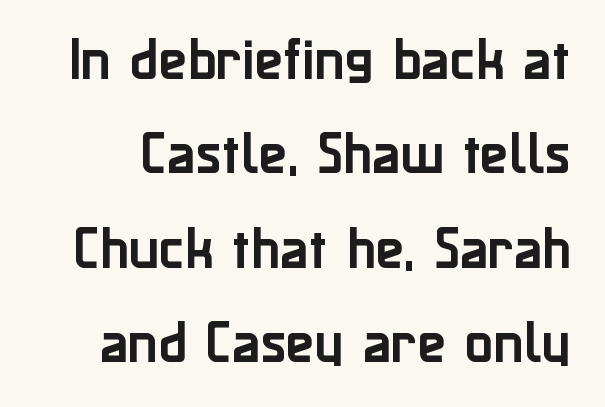
Line spacing here is loose. This is sans-serif lettering, the kind often seen on screens and signage. Tracking here is standard; glyphs follow each other at the usual distance. Do the letters lean? They stand straight. This sample has the flowing, uneven cadence of proportional lettering. The glyphs are unaccompanied by any horizontal stroke below them.
